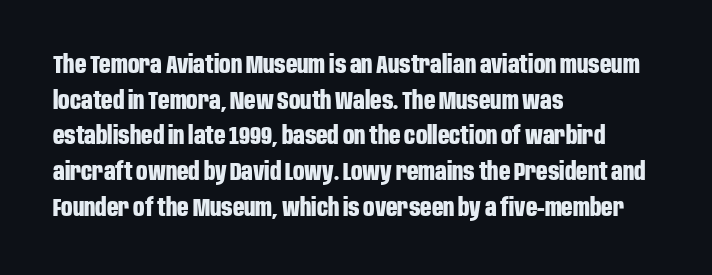
{"italic": "no", "bold": "yes", "underline": "no", "align": "left", "line_spacing": "normal", "line_spacing_ratio": 1.43, "letter_spacing": "normal", "letter_spacing_em": 0.0, "glyph_px": 25}
